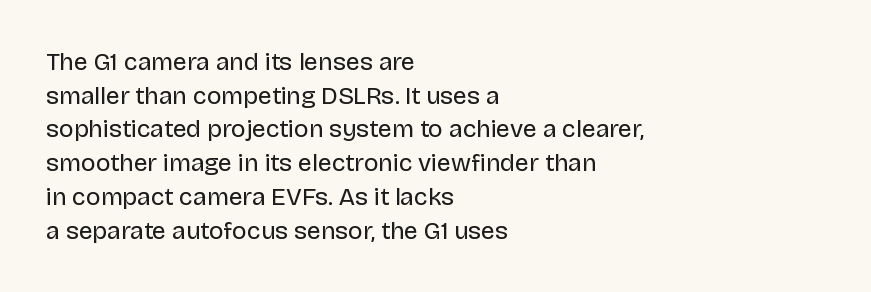
The image shows 25 px text type, upright; set left-aligned, normal line spacing (1.35x), normal letter spacing, not underlined.
